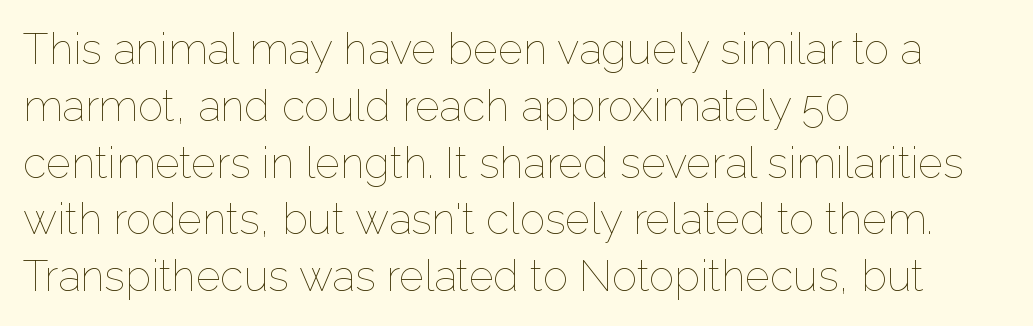
{"italic": "no", "bold": "no", "weight": "thin", "width": "normal", "stroke_contrast": "low", "x_height": "medium", "monospaced": "no", "underline": "no", "align": "left", "line_spacing": "normal", "line_spacing_ratio": 1.32, "letter_spacing": "normal", "letter_spacing_em": 0.0, "glyph_px": 43}
